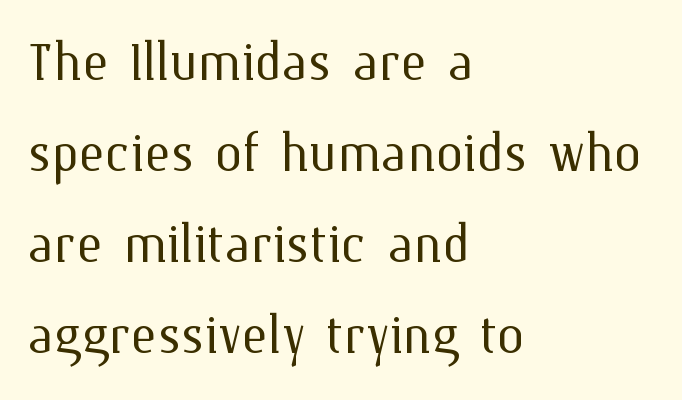
Q: Is the text bold? A: No.
Q: Is the text italic (slanted)? A: No, it is upright.
Q: Is the text underlined? A: No.
Q: How is the paragraph aligned? A: Left-aligned.
Q: Is the spacing between letters normal or unusually wide? A: Normal.
Q: Is the spacing between lines tight, normal or loose? A: Normal.
Q: Width (condensed, normal, or wide)? A: Normal.
Q: Stroke contrast? A: Medium.
Q: x-height? A: Medium.
Q: Monospaced? A: No.
